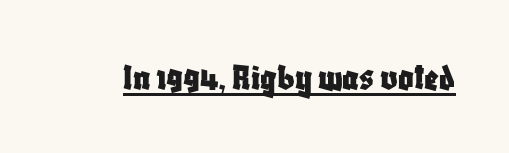
The image shows 38 px condensed sans-serif type, upright; set normal letter spacing, underlined; low stroke contrast and a large x-height.
